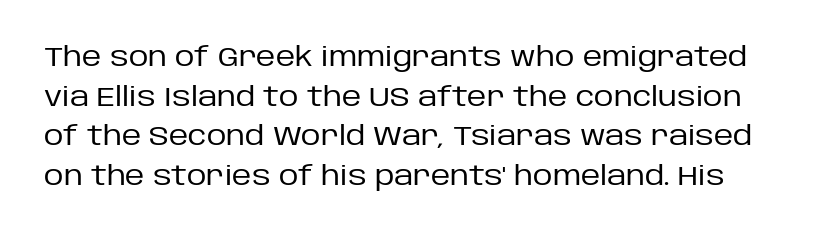
Q: Is the text bold? A: No.
Q: Is the text italic (slanted)? A: No, it is upright.
Q: Is the text underlined? A: No.
Q: Is the spacing between letters normal or unusually wide? A: Normal.
Q: Is the spacing between lines tight, normal or loose? A: Normal.
